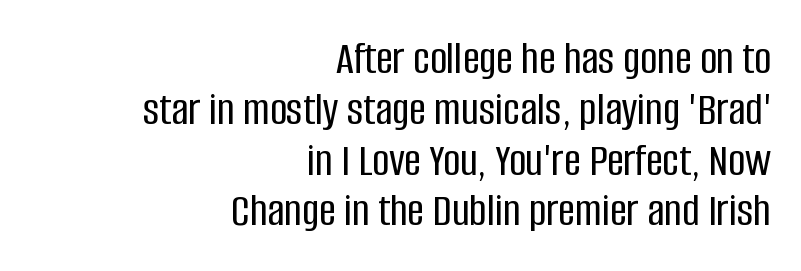
{"serif": "no", "italic": "no", "width": "condensed", "stroke_contrast": "low", "x_height": "large", "monospaced": "no", "underline": "no", "align": "right", "line_spacing": "tight", "line_spacing_ratio": 1.08, "letter_spacing": "normal", "letter_spacing_em": 0.0, "glyph_px": 47}
